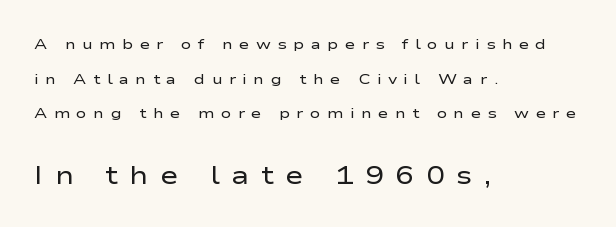
The image shows 25 px text type, upright; set left-aligned, loose line spacing (2.47x), unusually wide letter spacing (+0.46 em), not underlined; the second (bottom) block is 1.79x larger.
